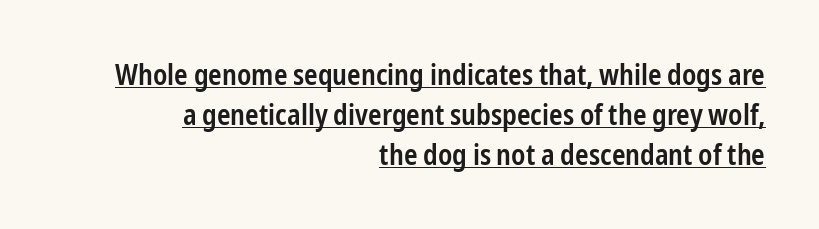
{"serif": "no", "italic": "no", "bold": "semi", "weight": "semibold", "width": "condensed", "stroke_contrast": "low", "x_height": "medium", "monospaced": "no", "underline": "yes", "align": "right", "line_spacing": "normal", "line_spacing_ratio": 1.38, "letter_spacing": "normal", "letter_spacing_em": 0.0, "glyph_px": 29}
